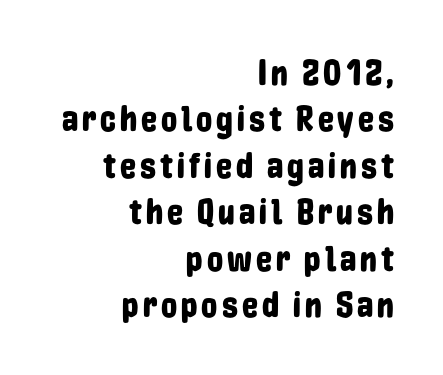
The image shows 36 px condensed sans-serif type, upright; set right-aligned, normal line spacing (1.29x), not underlined; low stroke contrast and a medium x-height.
